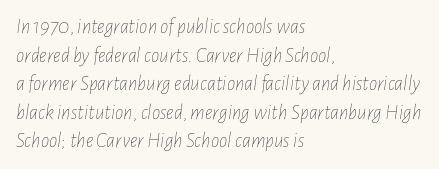
The image shows 21 px text type, italic (leaning right); set left-aligned, normal line spacing (1.36x), normal letter spacing, not underlined.
